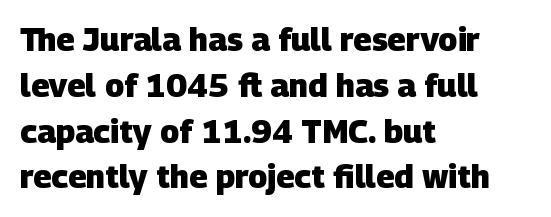
{"serif": "no", "bold": "yes", "weight": "heavy", "width": "normal", "stroke_contrast": "low", "x_height": "large", "monospaced": "no", "underline": "no", "align": "left", "line_spacing": "normal", "line_spacing_ratio": 1.43, "letter_spacing": "normal", "letter_spacing_em": 0.0, "glyph_px": 32}
